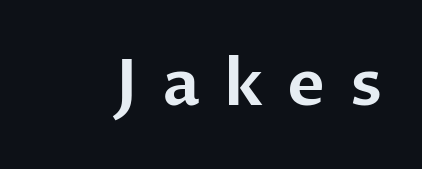
The image shows 65 px sans-serif type, upright; set unusually wide letter spacing (+0.37 em), not underlined; low stroke contrast and a medium x-height.
